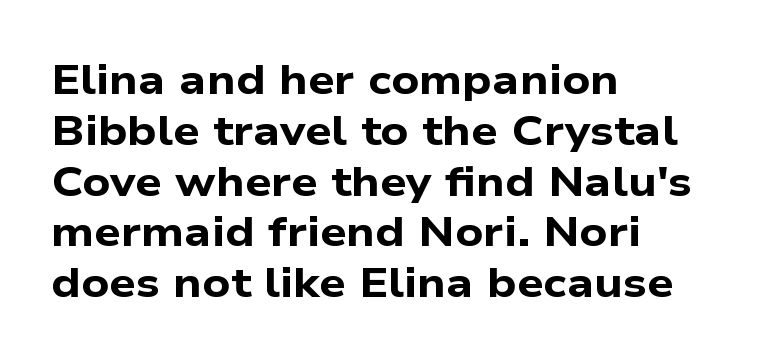
Its strokes are broad and dark, the hallmark of bold type. The face used here is proportionally spaced, like ordinary book or web type. Are there feet on the stems? There aren't — it's a sans. Typeset ragged right — the left edge is the straight one.
